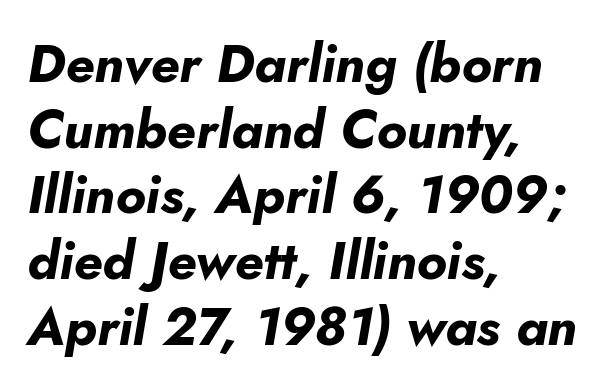
{"italic": "yes", "lean": "right", "slant_degrees": 10, "bold": "yes", "weight": "bold", "width": "normal", "stroke_contrast": "low", "x_height": "small", "monospaced": "no", "underline": "no", "align": "left", "line_spacing_ratio": 1.24, "letter_spacing": "normal", "letter_spacing_em": 0.0, "glyph_px": 53}
